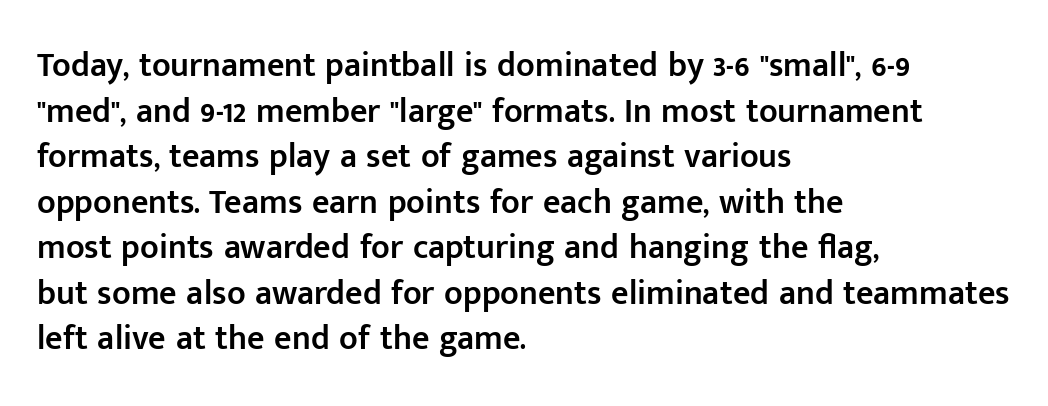
Posture: upright roman. Heft: intermediate — a semibold. Quick note: interline space is typical. This sample uses a sans-serif face. Do the characters align in a grid? No, the font is proportional. Which margin do the lines hug? The left one — the right edge is uneven.
